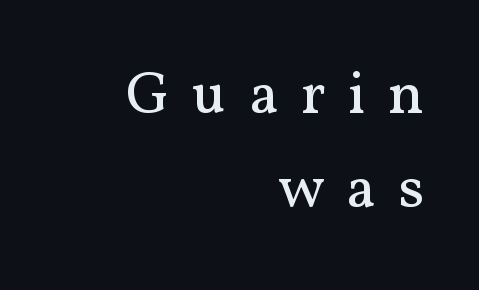
The image shows 60 px regular-weight serif type, upright; set right-aligned, normal line spacing (1.57x), unusually wide letter spacing (+0.37 em), not underlined; medium stroke contrast and a medium x-height.
